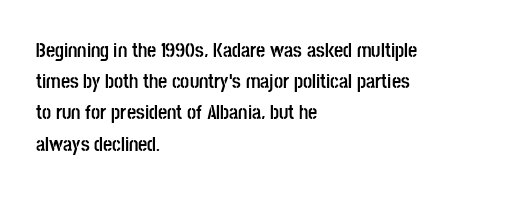
Q: Is the text bold? A: Yes.
Q: Is the text italic (slanted)? A: No, it is upright.
Q: Is the text underlined? A: No.
Q: How is the paragraph aligned? A: Left-aligned.
Q: Is the spacing between letters normal or unusually wide? A: Normal.
Q: Is the spacing between lines tight, normal or loose? A: Normal.
